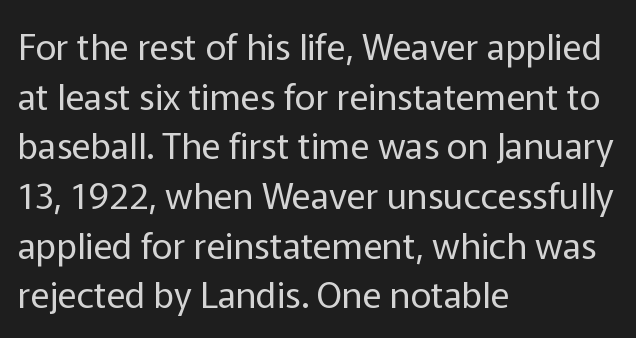
{"serif": "no", "italic": "no", "bold": "no", "weight": "regular", "width": "normal", "stroke_contrast": "low", "x_height": "medium", "monospaced": "no", "underline": "no", "align": "left", "line_spacing": "normal", "line_spacing_ratio": 1.38, "letter_spacing": "normal", "letter_spacing_em": 0.0, "glyph_px": 36}
